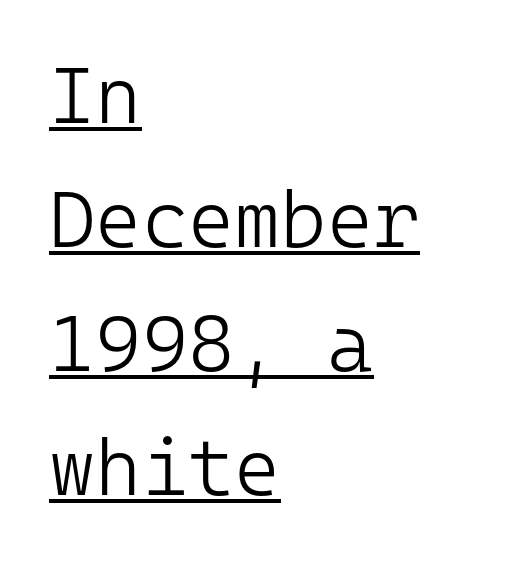
The image shows 79 px light sans-serif type, upright, monospaced; set left-aligned, normal line spacing (1.57x), normal letter spacing, underlined; low stroke contrast and a medium x-height.
